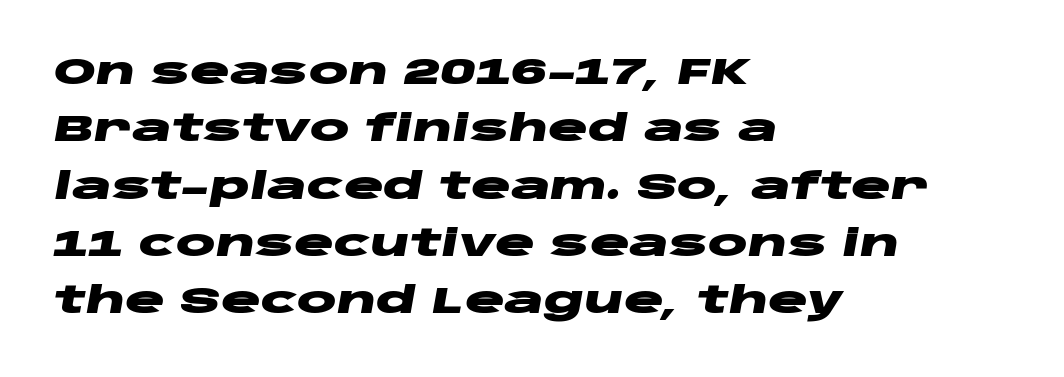
Q: Is the text bold? A: Yes.
Q: Is the text italic (slanted)? A: Yes, it leans right by about 10 degrees.
Q: Is the text underlined? A: No.
Q: How is the paragraph aligned? A: Left-aligned.
Q: Is the spacing between letters normal or unusually wide? A: Normal.
Q: Is the spacing between lines tight, normal or loose? A: Normal.
Q: Width (condensed, normal, or wide)? A: Wide.
Q: Stroke contrast? A: Low.
Q: x-height? A: Large.
Q: Monospaced? A: No.
